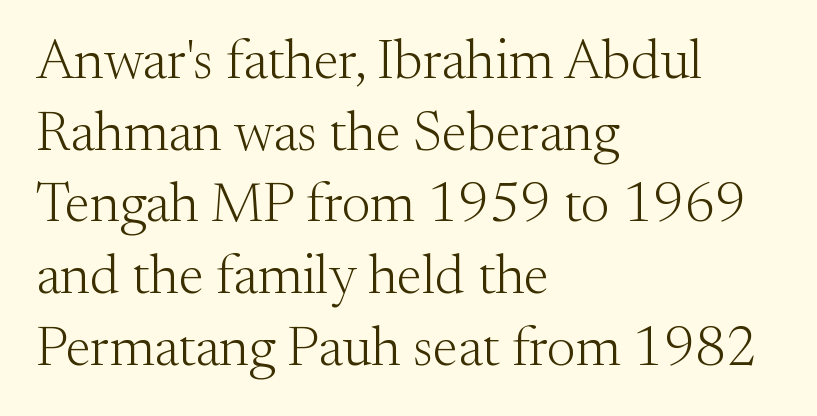
The axis of the letterforms is exactly vertical. The typesetting does not lean heavy: it is not bold. The face used here is proportionally spaced, like ordinary book or web type. Beneath every word, the page is bare. This is serif lettering, the kind often seen in printed books.
